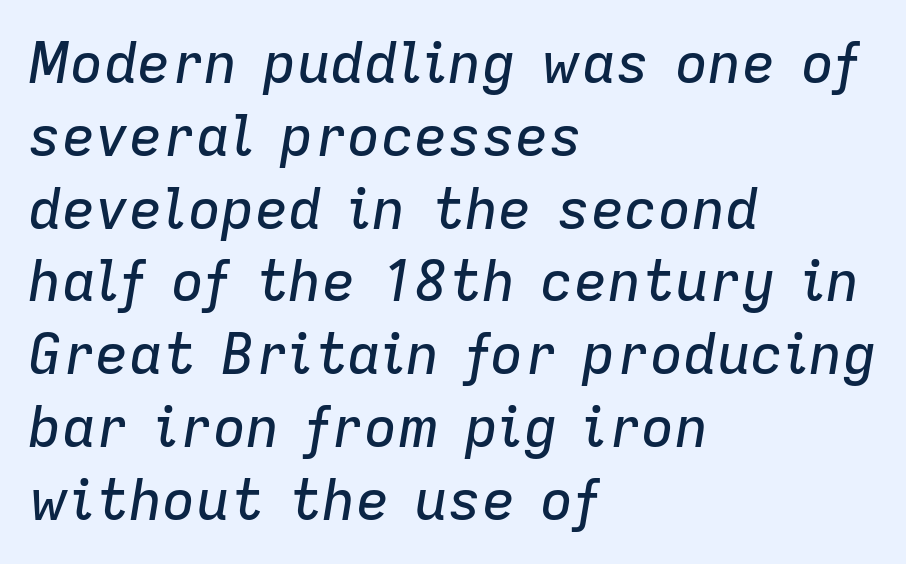
One-word summary of the alignment: left. Do the characters align in a grid? No, the font is proportional. Only glyphs here, with clear space below each row. Tracking here is standard; glyphs follow each other at the usual distance.
